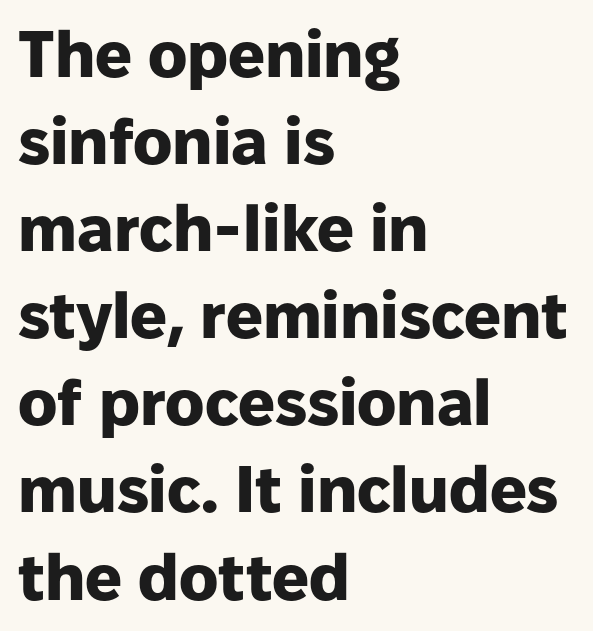
The image shows 65 px heavy sans-serif type, upright; set left-aligned, normal line spacing (1.34x), normal letter spacing, not underlined; low stroke contrast and a medium x-height.
